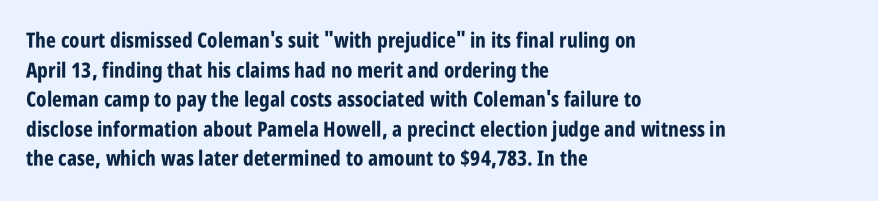
Q: Is the text bold? A: Yes.
Q: Is the text italic (slanted)? A: No, it is upright.
Q: Is the text underlined? A: No.
Q: How is the paragraph aligned? A: Left-aligned.
Q: Is the spacing between letters normal or unusually wide? A: Normal.
Q: Is the spacing between lines tight, normal or loose? A: Normal.
